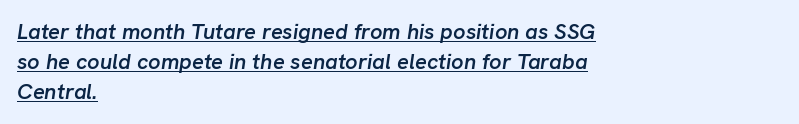
{"italic": "yes", "lean": "right", "slant_degrees": 8, "bold": "semi", "underline": "yes", "align": "left", "line_spacing": "normal", "line_spacing_ratio": 1.37, "letter_spacing": "normal", "letter_spacing_em": 0.0, "glyph_px": 22}
